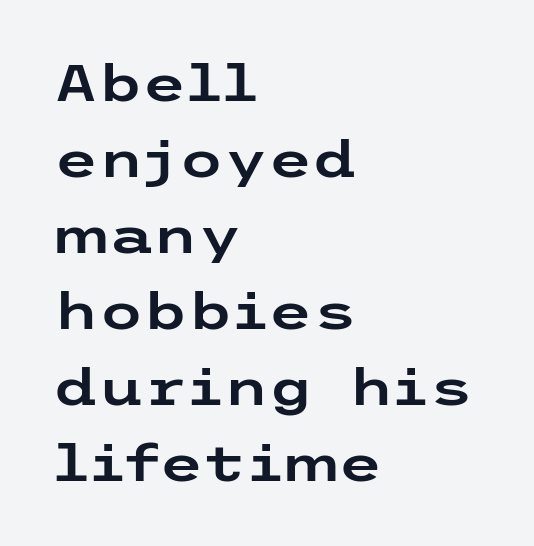
Q: Is the text italic (slanted)? A: No, it is upright.
Q: Is the typeface a serif or a sans-serif typeface? A: Sans-serif.
Q: Is the text underlined? A: No.
Q: How is the paragraph aligned? A: Left-aligned.
Q: Is the spacing between letters normal or unusually wide? A: Normal.
Q: Is the spacing between lines tight, normal or loose? A: Normal.
Q: Width (condensed, normal, or wide)? A: Wide.
Q: Stroke contrast? A: Low.
Q: x-height? A: Medium.
